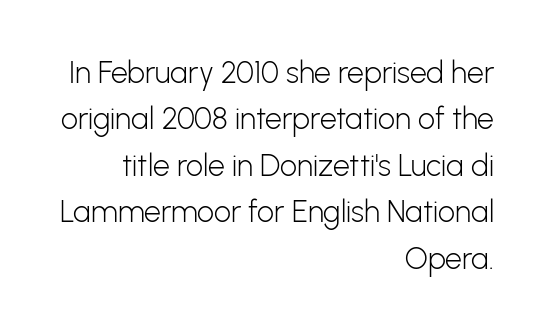
Q: Is the text bold? A: No.
Q: Is the text italic (slanted)? A: No, it is upright.
Q: Is the typeface a serif or a sans-serif typeface? A: Sans-serif.
Q: Is the text underlined? A: No.
Q: How is the paragraph aligned? A: Right-aligned.
Q: Is the spacing between letters normal or unusually wide? A: Normal.
Q: Is the spacing between lines tight, normal or loose? A: Normal.
Q: Width (condensed, normal, or wide)? A: Normal.
Q: Stroke contrast? A: Low.
Q: x-height? A: Medium.
Q: Monospaced? A: No.
